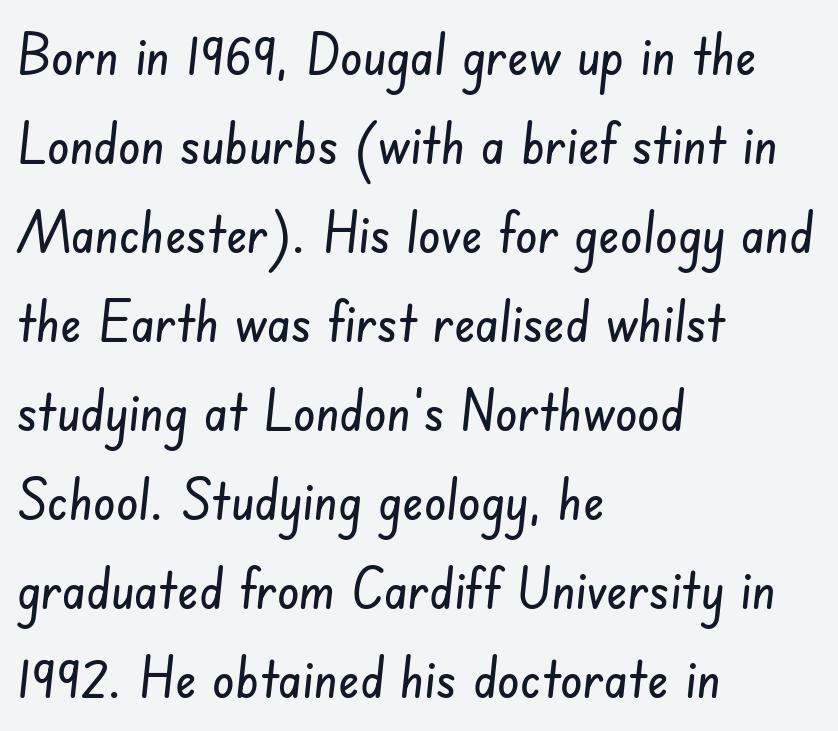
Q: Is the typeface a serif or a sans-serif typeface? A: Sans-serif.
Q: Is the text underlined? A: No.
Q: How is the paragraph aligned? A: Left-aligned.
Q: Is the spacing between letters normal or unusually wide? A: Normal.
Q: Is the spacing between lines tight, normal or loose? A: Normal.
Q: Width (condensed, normal, or wide)? A: Condensed.
Q: Stroke contrast? A: Low.
Q: x-height? A: Small.
Q: Monospaced? A: No.
